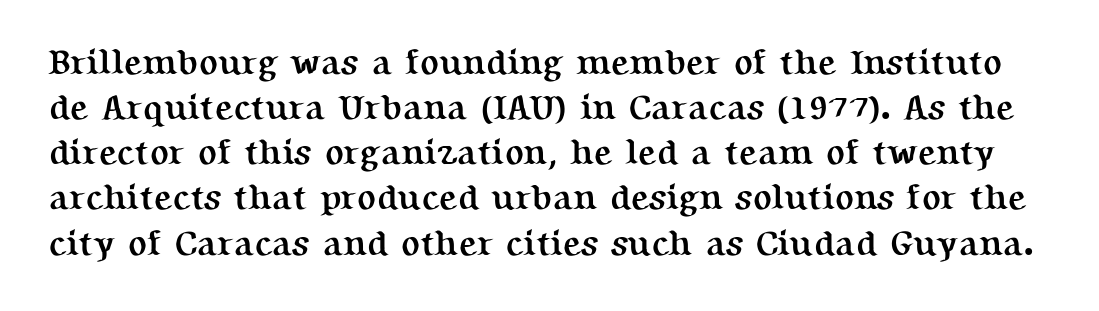
The image shows 35 px semibold serif type, upright; set normal line spacing (1.29x), normal letter spacing, not underlined; medium stroke contrast and a medium x-height.
